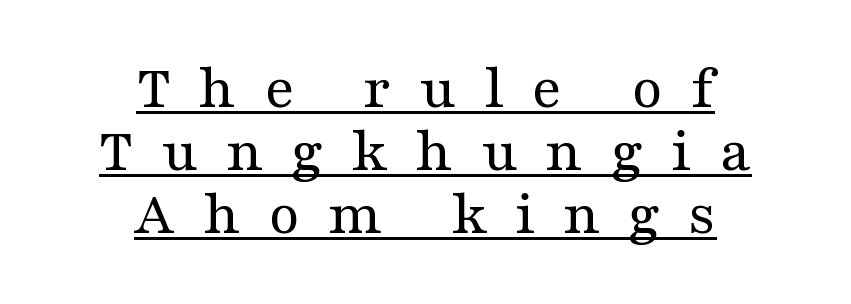
Stem width sits at or under what a default text font uses. Check the space under the baseline: a stroke is drawn there. The passage shown has open, widely tracked lettering throughout. Note the varied advance widths — an 'i' is clearly narrower than an 'm'.
